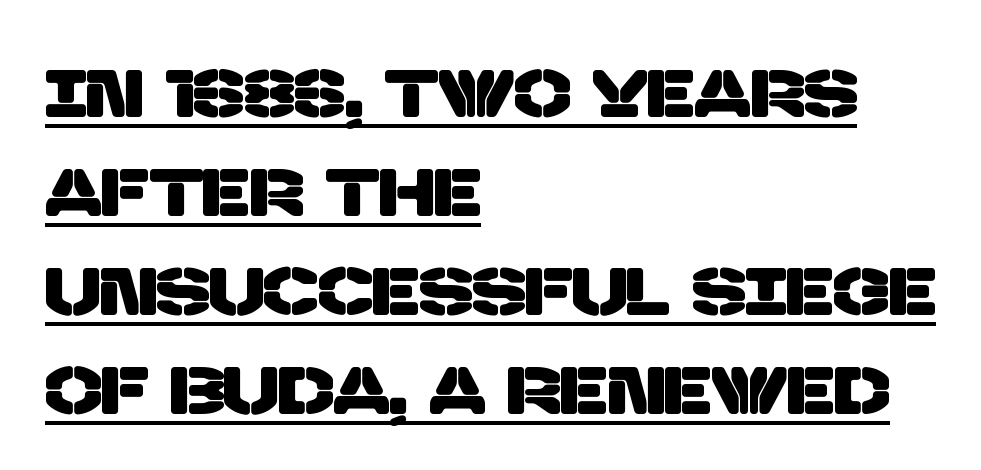
In terms of letterspacing, this is plain default setting. Unlike a traditional serif, this face leaves its strokes unadorned. Interline gaps are of average width in this sample. The face used here is proportionally spaced, like ordinary book or web type. A typographer would call this underscored text.
